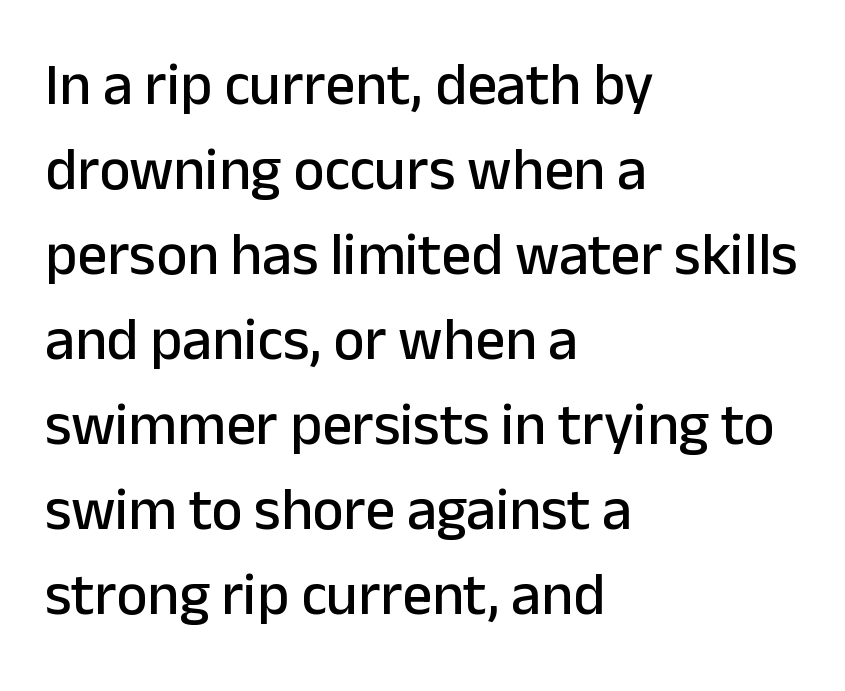
Q: Is the text italic (slanted)? A: No, it is upright.
Q: Is the typeface a serif or a sans-serif typeface? A: Sans-serif.
Q: Is the text underlined? A: No.
Q: How is the paragraph aligned? A: Left-aligned.
Q: Is the spacing between letters normal or unusually wide? A: Normal.
Q: Is the spacing between lines tight, normal or loose? A: Normal.
Q: Width (condensed, normal, or wide)? A: Normal.
Q: Stroke contrast? A: Low.
Q: x-height? A: Medium.
Q: Monospaced? A: No.
